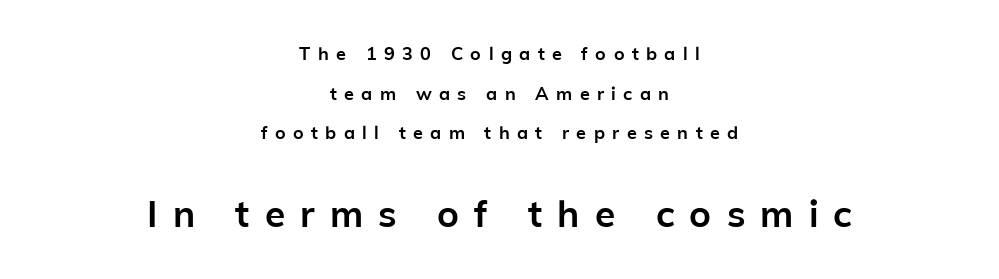
Q: Is the text bold? A: Yes.
Q: Is the text italic (slanted)? A: No, it is upright.
Q: Is the typeface a serif or a sans-serif typeface? A: Sans-serif.
Q: Is the text underlined? A: No.
Q: How is the paragraph aligned? A: Centered.
Q: Is the spacing between letters normal or unusually wide? A: Unusually wide.
Q: Is the spacing between lines tight, normal or loose? A: Loose.
Q: Which block of text is set in a larger size, the first (top) or the second (bottom)? A: The second (bottom) one.
Q: Width (condensed, normal, or wide)? A: Normal.
Q: Stroke contrast? A: Low.
Q: x-height? A: Medium.
Q: Monospaced? A: No.
